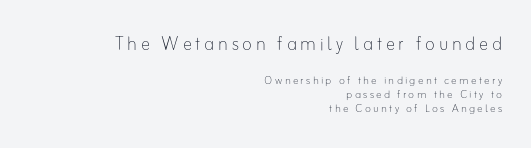
Closely set lines give the paragraph a compact silhouette. One-word summary of the alignment: right. Designer's note — italics off, roman on. The face looks like a standard text weight, possibly lighter. The zone under the glyphs is completely vacant. Typesetter's note — upper block bumped up in size, lower block left smaller.
